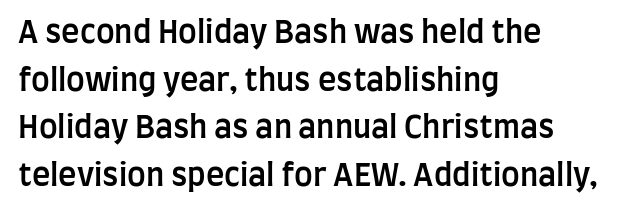
Q: Is the text bold? A: Semi-bold.
Q: Is the text italic (slanted)? A: No, it is upright.
Q: Is the typeface a serif or a sans-serif typeface? A: Sans-serif.
Q: Is the text underlined? A: No.
Q: How is the paragraph aligned? A: Left-aligned.
Q: Is the spacing between letters normal or unusually wide? A: Normal.
Q: Is the spacing between lines tight, normal or loose? A: Normal.
Q: Width (condensed, normal, or wide)? A: Condensed.
Q: Stroke contrast? A: Low.
Q: x-height? A: Large.
Q: Monospaced? A: No.
